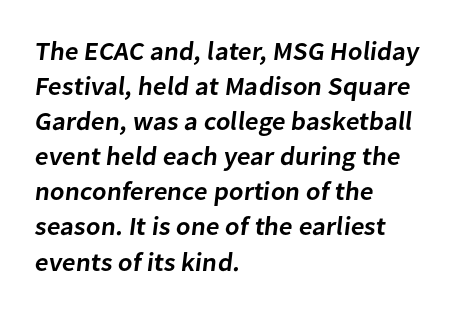
Bold? Not quite — semibold, heavier than regular but stopping short. No word sits above an underline. Leading matches the norm, producing a regular column. The text block is weighted toward the left margin, trailing off unevenly rightward. This rendering leaves character spacing at its baseline value.
